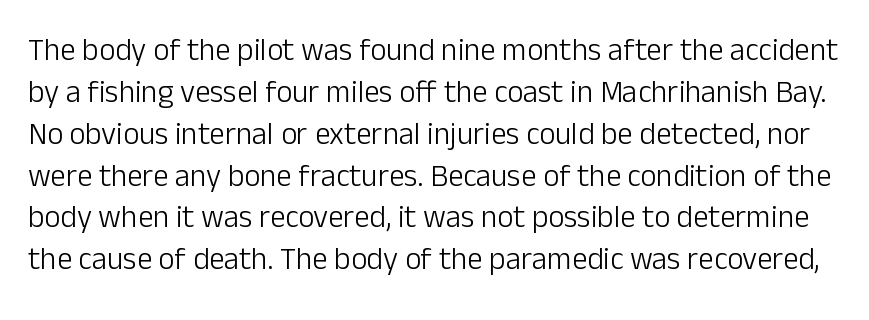
{"serif": "no", "italic": "no", "bold": "no", "weight": "light", "width": "normal", "stroke_contrast": "low", "x_height": "medium", "monospaced": "no", "underline": "no", "line_spacing": "normal", "line_spacing_ratio": 1.35, "letter_spacing": "normal", "letter_spacing_em": 0.0, "glyph_px": 31}
